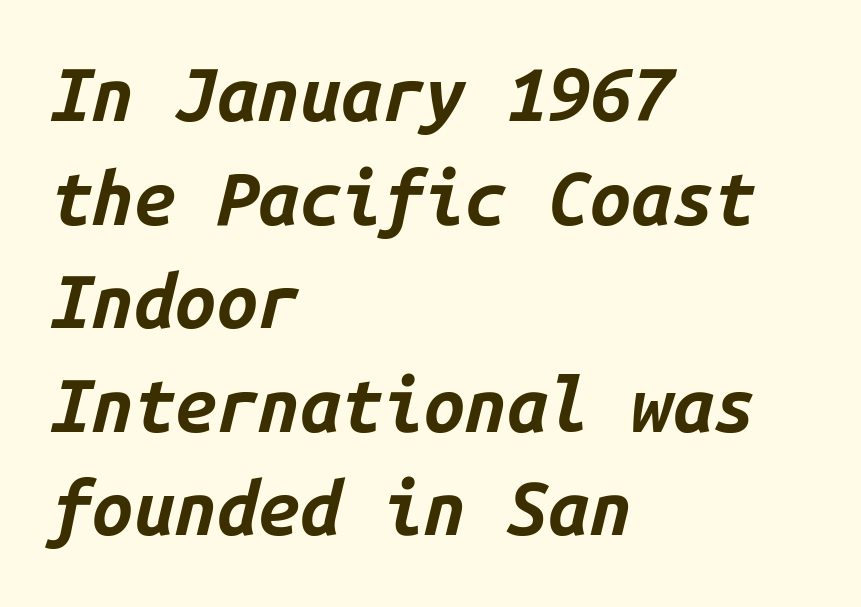
Q: Is the text bold? A: Yes.
Q: Is the text italic (slanted)? A: Yes, it leans right by about 14 degrees.
Q: Is the text underlined? A: No.
Q: How is the paragraph aligned? A: Left-aligned.
Q: Is the spacing between letters normal or unusually wide? A: Normal.
Q: Is the spacing between lines tight, normal or loose? A: Normal.
Q: Width (condensed, normal, or wide)? A: Normal.
Q: Stroke contrast? A: Low.
Q: x-height? A: Medium.
Q: Monospaced? A: Yes.
